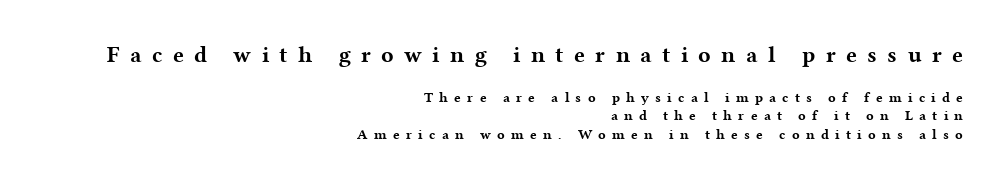
{"italic": "no", "bold": "yes", "underline": "no", "align": "right", "line_spacing": "normal", "line_spacing_ratio": 1.3, "letter_spacing": "wide", "letter_spacing_em": 0.45, "larger_block": "first", "size_ratio": 1.64, "glyph_px": 23}
